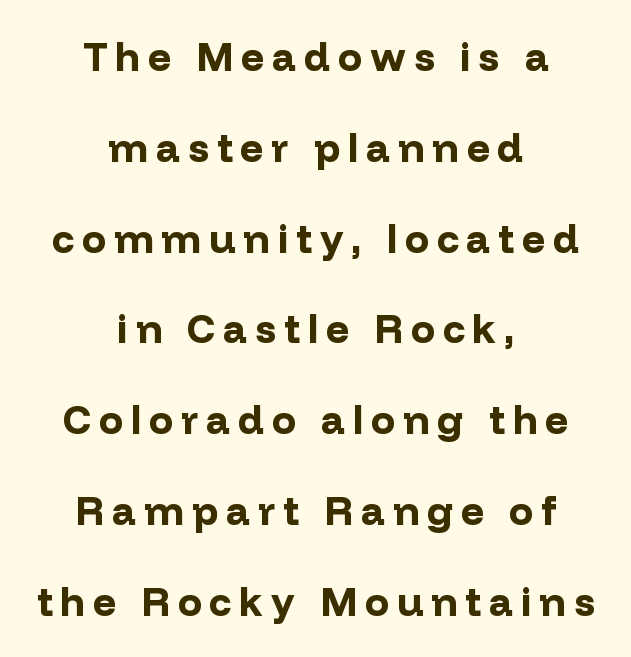
The image shows 40 px bold sans-serif type, upright; set centered, loose line spacing (2.27x), unusually wide letter spacing (+0.2 em), not underlined; low stroke contrast and a medium x-height.
